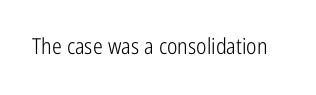
Q: Is the text bold? A: No.
Q: Is the text italic (slanted)? A: No, it is upright.
Q: Is the text underlined? A: No.
Q: Is the spacing between letters normal or unusually wide? A: Normal.
